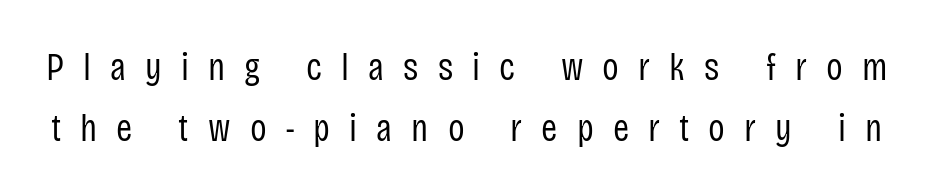
Here the glyphs are tracked loosely, breaking word shapes into spaced letters. Each row of text sits above clean, open space. This sample uses a sans-serif face. A typesetter would call this leading conventional body-copy spacing. Unlike italic type, these characters show no tilt at all. Heft: none added — not bold.
